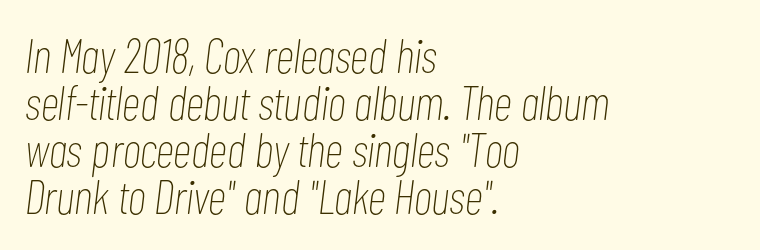
The image shows 48 px thin, condensed type, italic (leaning right); set left-aligned, tight line spacing (0.98x), normal letter spacing, not underlined; low stroke contrast and a medium x-height.
